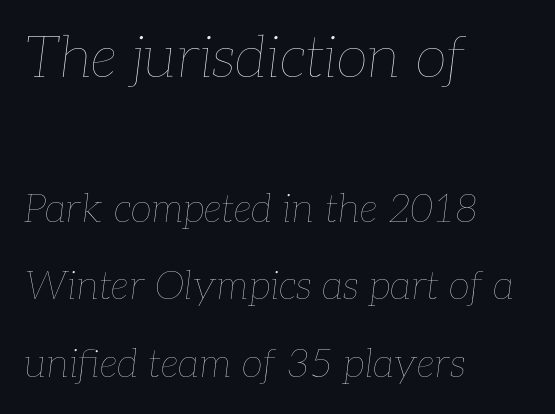
The passage shown leans; its letterforms are oblique. Has an underline been added? It has not. Here the designer chose a conventional face with non-uniform glyph widths. If you measured baseline to baseline, you'd find a long distance. Stroke mass is kept to a normal reading level or below. Between one letter and the next there's only the usual sliver of space.
